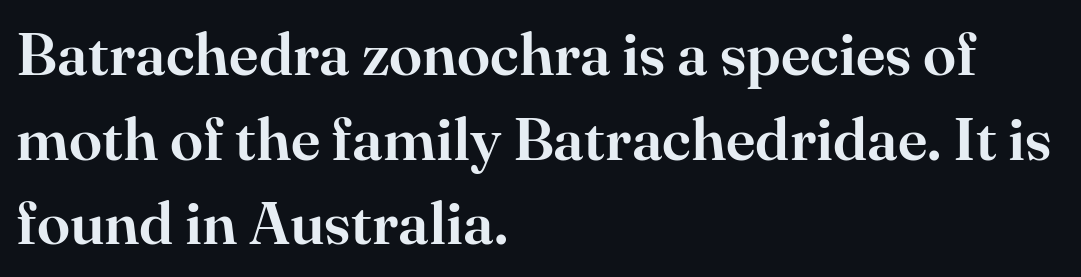
The image shows 60 px serif type, upright; set left-aligned, normal line spacing (1.41x), normal letter spacing, not underlined; high stroke contrast and a small x-height.
